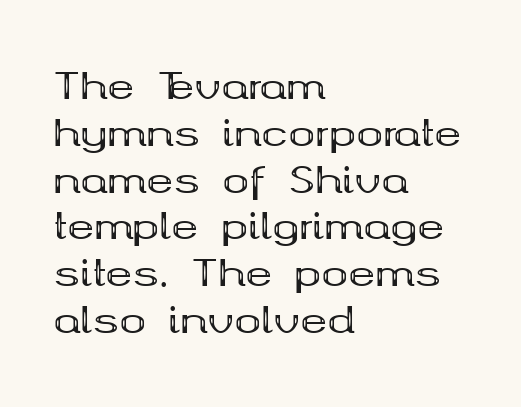
The image shows 36 px bold, wide serif type, upright; set left-aligned, normal line spacing (1.3x), normal letter spacing, not underlined; medium stroke contrast and a medium x-height.
